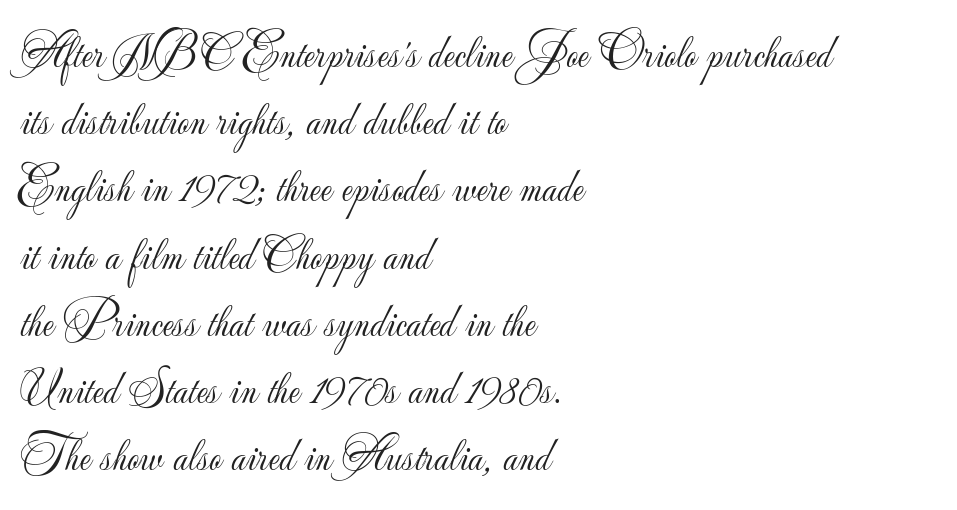
Weight class: somewhere from thin through regular. Each new line begins a customary step beneath the previous one. The zone under the glyphs is completely vacant. Which margin do the lines hug? The left one — the right edge is uneven.
